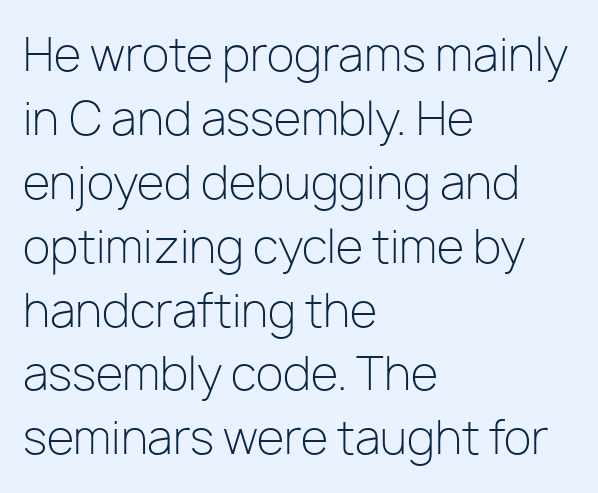
The image shows 45 px light sans-serif type, upright; set left-aligned, normal line spacing (1.42x), normal letter spacing, not underlined; low stroke contrast and a medium x-height.
